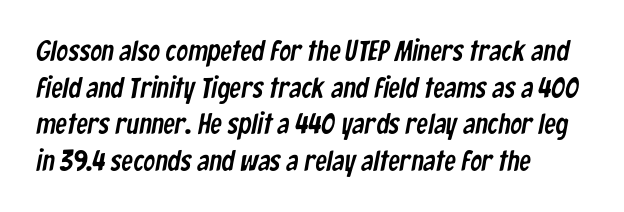
Q: Is the typeface a serif or a sans-serif typeface? A: Sans-serif.
Q: Is the text underlined? A: No.
Q: How is the paragraph aligned? A: Left-aligned.
Q: Is the spacing between letters normal or unusually wide? A: Normal.
Q: Is the spacing between lines tight, normal or loose? A: Normal.
Q: Width (condensed, normal, or wide)? A: Condensed.
Q: Stroke contrast? A: Low.
Q: x-height? A: Medium.
Q: Monospaced? A: No.
